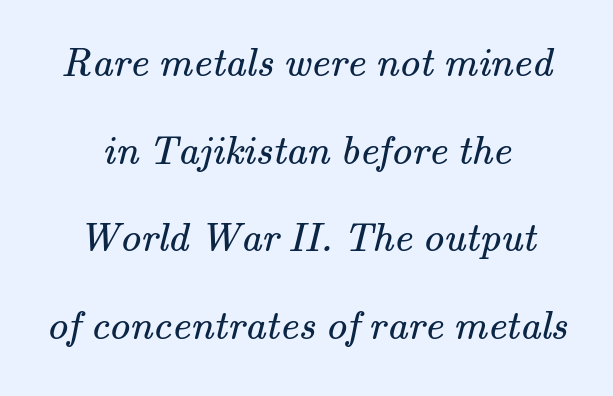
{"serif": "yes", "bold": "no", "weight": "regular", "width": "normal", "stroke_contrast": "medium", "x_height": "small", "monospaced": "no", "underline": "no", "align": "center", "line_spacing": "loose", "line_spacing_ratio": 2.14, "letter_spacing": "normal", "letter_spacing_em": 0.0, "glyph_px": 41}
